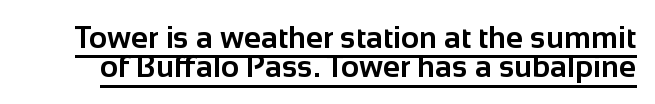
Like a heading marked for emphasis, these lines bear an underscore. You could barely slide anything between these rows. Spacing verdict: proportional, widths tailored to each character. You can tell it's not italic because the verticals are truly vertical. Nobody touched the tracking dial on this one. Summary of weight: heavy, a full bold.
